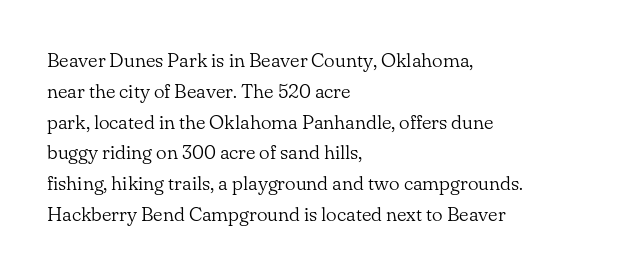
Unmarked baselines from the first word to the last. Between one letter and the next there's only the usual sliver of space. Left-aligned paragraph, ragged on the right. Compared with typical paragraphs, the rows here are spaced about the same. It's the straight-up-and-down kind of type.
